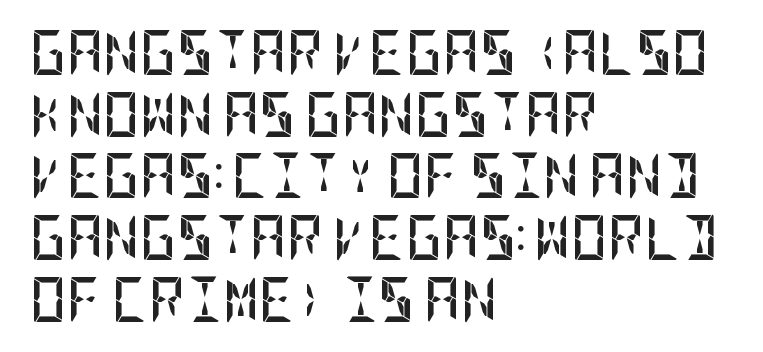
The image shows 45 px semibold, condensed sans-serif type, upright; set left-aligned, normal line spacing (1.37x), normal letter spacing, not underlined; low stroke contrast and a large x-height.
